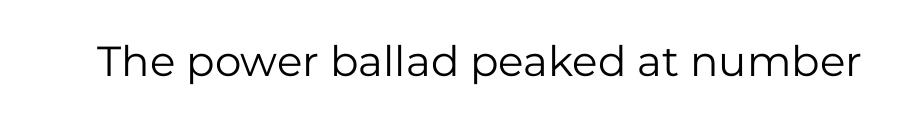
{"serif": "no", "italic": "no", "bold": "no", "weight": "regular", "width": "normal", "stroke_contrast": "low", "x_height": "medium", "monospaced": "no", "underline": "no", "letter_spacing": "normal", "letter_spacing_em": 0.0, "glyph_px": 42}
